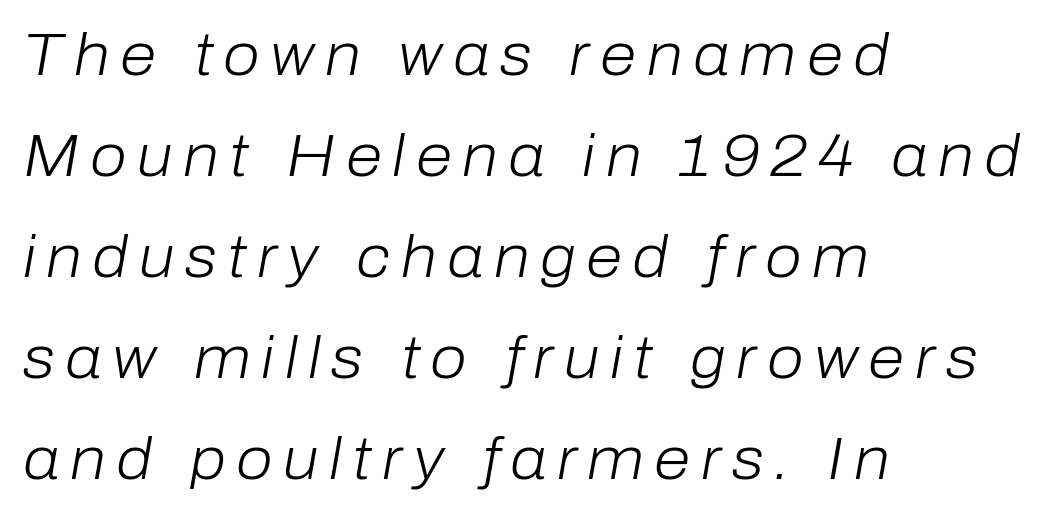
Q: Is the text bold? A: No.
Q: Is the text italic (slanted)? A: Yes, it leans right by about 10 degrees.
Q: Is the text underlined? A: No.
Q: How is the paragraph aligned? A: Left-aligned.
Q: Width (condensed, normal, or wide)? A: Normal.
Q: Stroke contrast? A: Low.
Q: x-height? A: Medium.
Q: Monospaced? A: No.
